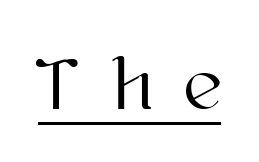
Style check: upright. The tracking reads as deliberately expanded to a designer's eye. The rendering uses natural spacing where letterforms have individual widths. What decoration does the sample have? An underline.
